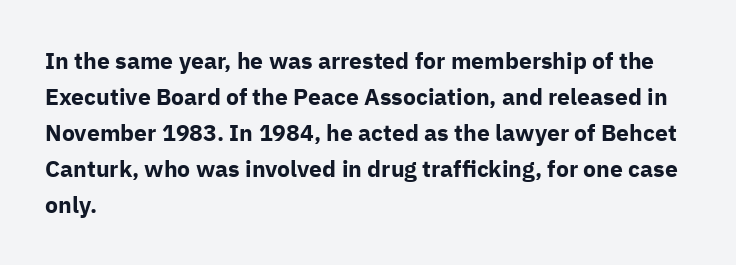
The line-height multiplier appears to be the usual default. Plain, unruled lines of type. The type is set solid horizontally, with unmodified tracking. Horizontal alignment here is leftward, the default for most running prose. Does the weight exceed regular? Yes, all the way to bold.
